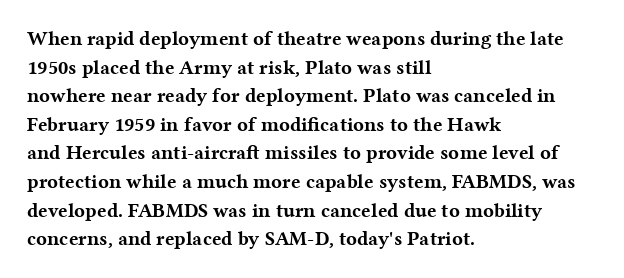
{"italic": "no", "bold": "yes", "underline": "no", "align": "left", "line_spacing": "normal", "line_spacing_ratio": 1.43, "letter_spacing": "normal", "letter_spacing_em": 0.0, "glyph_px": 20}
